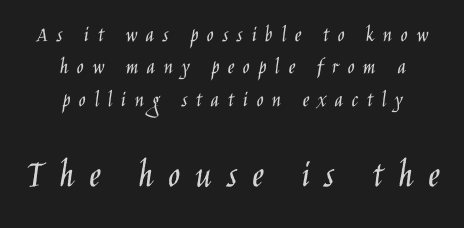
In this sample the second text group is rendered at the bigger scale. Compared with a typical body face, this is equally light or lighter still. A normal amount of white space separates one row of letters from the next. Does the copy run flush right? No — it is centered line by line. You could not count columns in this text — the font is proportionally spaced. The type is letterspaced generously, with wide tracking.
